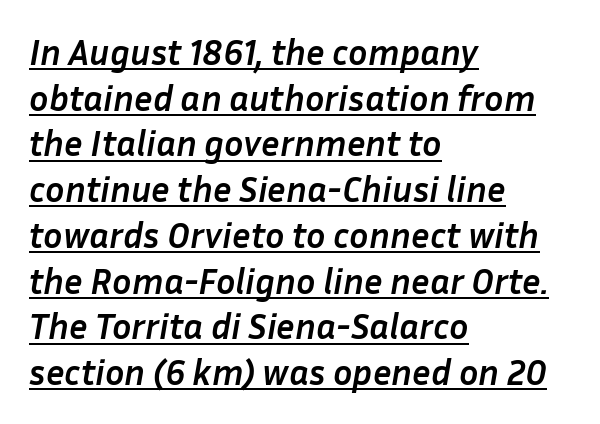
The image shows 36 px semibold type, italic (leaning right); set left-aligned, normal line spacing (1.27x), normal letter spacing, underlined; low stroke contrast and a medium x-height.
